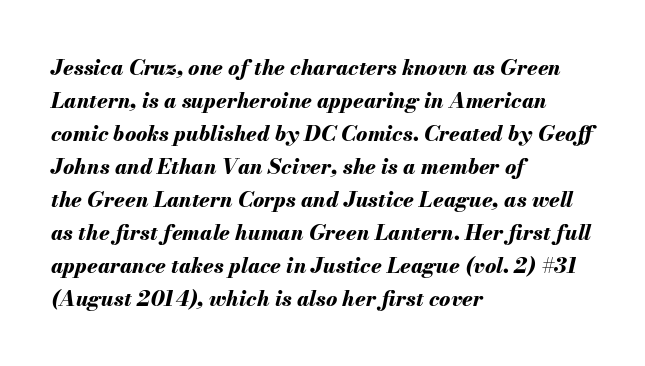
{"italic": "yes", "lean": "right", "slant_degrees": 13, "bold": "yes", "underline": "no", "align": "left", "line_spacing": "normal", "line_spacing_ratio": 1.57, "letter_spacing": "normal", "letter_spacing_em": 0.0, "glyph_px": 21}
